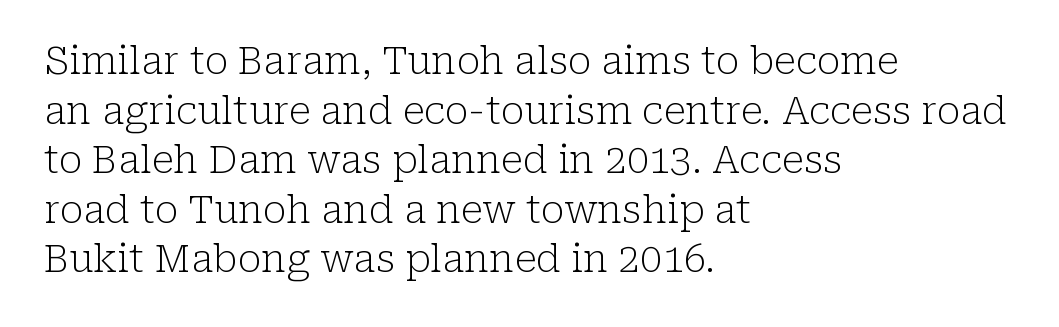
Q: Is the text bold? A: No.
Q: Is the text italic (slanted)? A: No, it is upright.
Q: Is the typeface a serif or a sans-serif typeface? A: Serif.
Q: Is the text underlined? A: No.
Q: How is the paragraph aligned? A: Left-aligned.
Q: Is the spacing between letters normal or unusually wide? A: Normal.
Q: Is the spacing between lines tight, normal or loose? A: Normal.
Q: Width (condensed, normal, or wide)? A: Normal.
Q: Stroke contrast? A: Low.
Q: x-height? A: Medium.
Q: Monospaced? A: No.
